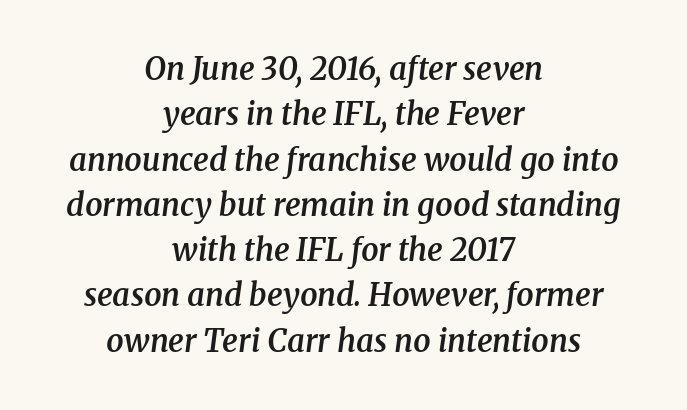
Q: Is the text bold? A: Semi-bold.
Q: Is the text italic (slanted)? A: Yes, it leans right by about 8 degrees.
Q: Is the typeface a serif or a sans-serif typeface? A: Serif.
Q: Is the text underlined? A: No.
Q: How is the paragraph aligned? A: Centered.
Q: Is the spacing between letters normal or unusually wide? A: Normal.
Q: Is the spacing between lines tight, normal or loose? A: Normal.
Q: Width (condensed, normal, or wide)? A: Normal.
Q: Stroke contrast? A: Medium.
Q: x-height? A: Medium.
Q: Monospaced? A: No.
